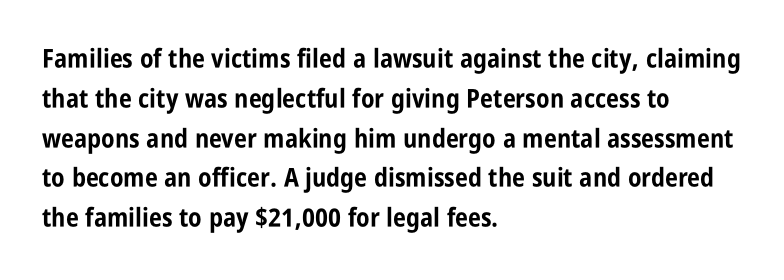
The image shows 26 px bold type, upright; set left-aligned, normal line spacing (1.53x), normal letter spacing, not underlined.
